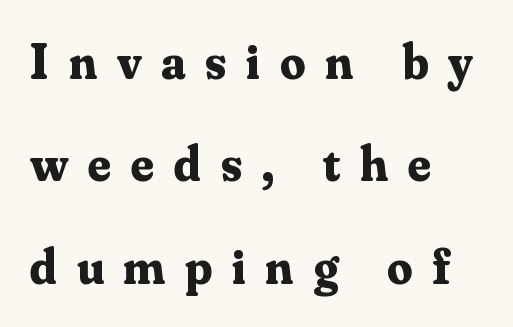
The image shows 50 px bold serif type, upright; set left-aligned, loose line spacing (2.05x), unusually wide letter spacing (+0.4 em), not underlined; medium stroke contrast and a small x-height.
